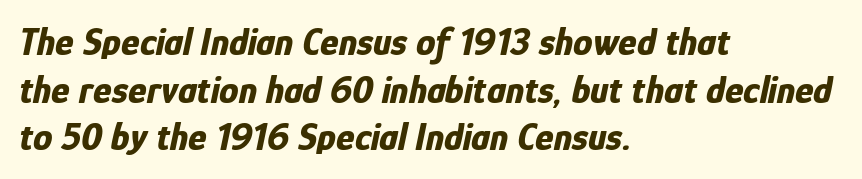
{"italic": "yes", "lean": "right", "slant_degrees": 12, "bold": "yes", "weight": "bold", "width": "condensed", "stroke_contrast": "low", "x_height": "medium", "monospaced": "no", "underline": "no", "align": "left", "line_spacing_ratio": 1.22, "letter_spacing": "normal", "letter_spacing_em": 0.0, "glyph_px": 39}
